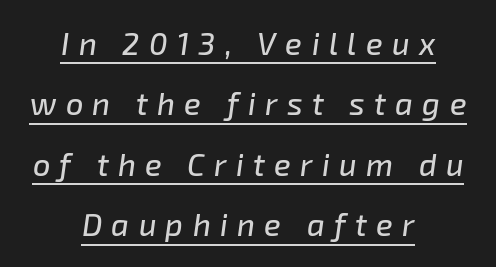
{"italic": "yes", "lean": "right", "slant_degrees": 8, "width": "normal", "stroke_contrast": "low", "x_height": "medium", "monospaced": "no", "underline": "yes", "align": "center", "line_spacing": "loose", "line_spacing_ratio": 1.95, "letter_spacing": "wide", "letter_spacing_em": 0.3, "glyph_px": 31}
